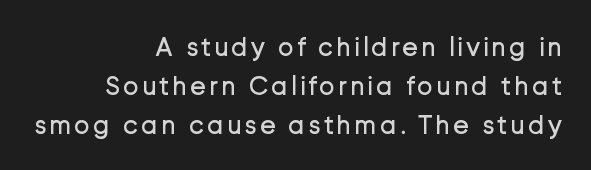
{"italic": "no", "bold": "no", "underline": "no", "align": "right", "line_spacing": "normal", "line_spacing_ratio": 1.44, "glyph_px": 27}
